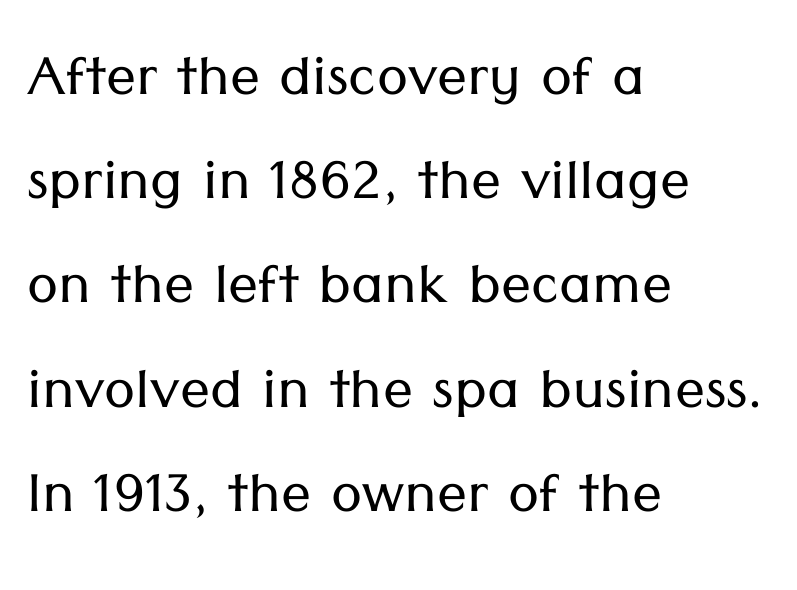
Q: Is the text bold? A: No.
Q: Is the text italic (slanted)? A: No, it is upright.
Q: Is the typeface a serif or a sans-serif typeface? A: Sans-serif.
Q: Is the text underlined? A: No.
Q: How is the paragraph aligned? A: Left-aligned.
Q: Is the spacing between letters normal or unusually wide? A: Normal.
Q: Is the spacing between lines tight, normal or loose? A: Normal.
Q: Width (condensed, normal, or wide)? A: Normal.
Q: Stroke contrast? A: Low.
Q: x-height? A: Medium.
Q: Monospaced? A: No.
